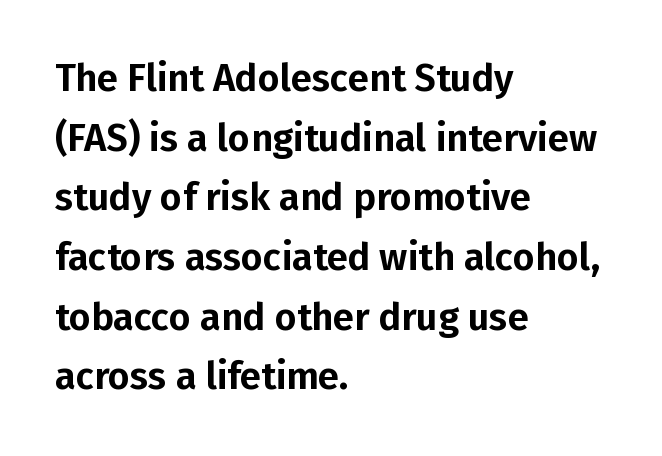
The image shows 38 px sans-serif type, upright; set left-aligned, normal line spacing (1.57x), normal letter spacing, not underlined; low stroke contrast and a medium x-height.
